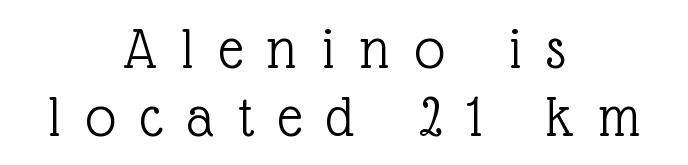
{"serif": "yes", "italic": "no", "bold": "no", "weight": "light", "width": "normal", "x_height": "medium", "monospaced": "no", "underline": "no", "align": "center", "line_spacing": "tight", "line_spacing_ratio": 1.13, "letter_spacing": "wide", "letter_spacing_em": 0.41, "glyph_px": 60}
